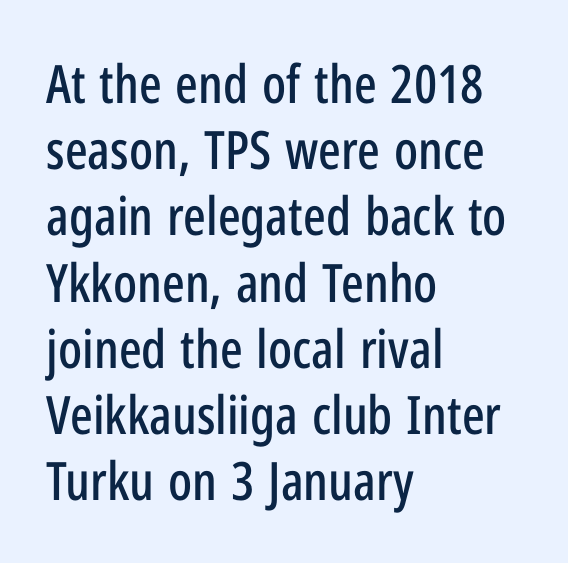
The image shows 53 px condensed sans-serif type, upright; set left-aligned, normal line spacing (1.25x), normal letter spacing, not underlined; low stroke contrast and a medium x-height.
